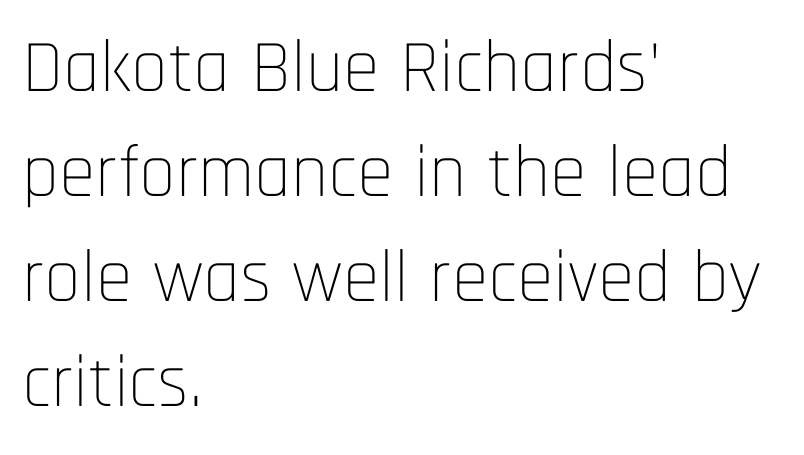
Q: Is the text bold? A: No.
Q: Is the text italic (slanted)? A: No, it is upright.
Q: Is the typeface a serif or a sans-serif typeface? A: Sans-serif.
Q: Is the text underlined? A: No.
Q: How is the paragraph aligned? A: Left-aligned.
Q: Is the spacing between letters normal or unusually wide? A: Normal.
Q: Is the spacing between lines tight, normal or loose? A: Normal.
Q: Width (condensed, normal, or wide)? A: Condensed.
Q: Stroke contrast? A: Low.
Q: x-height? A: Large.
Q: Monospaced? A: No.
